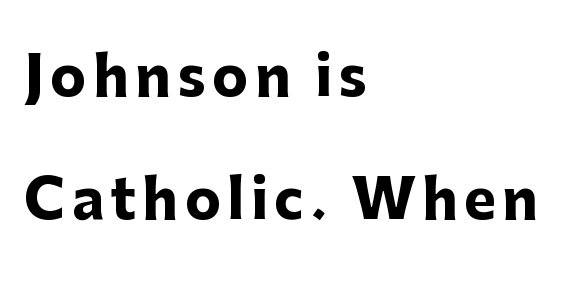
{"serif": "no", "italic": "no", "bold": "yes", "weight": "heavy", "width": "normal", "stroke_contrast": "low", "x_height": "medium", "monospaced": "no", "underline": "no", "align": "left", "line_spacing": "loose", "line_spacing_ratio": 2.28, "glyph_px": 54}
